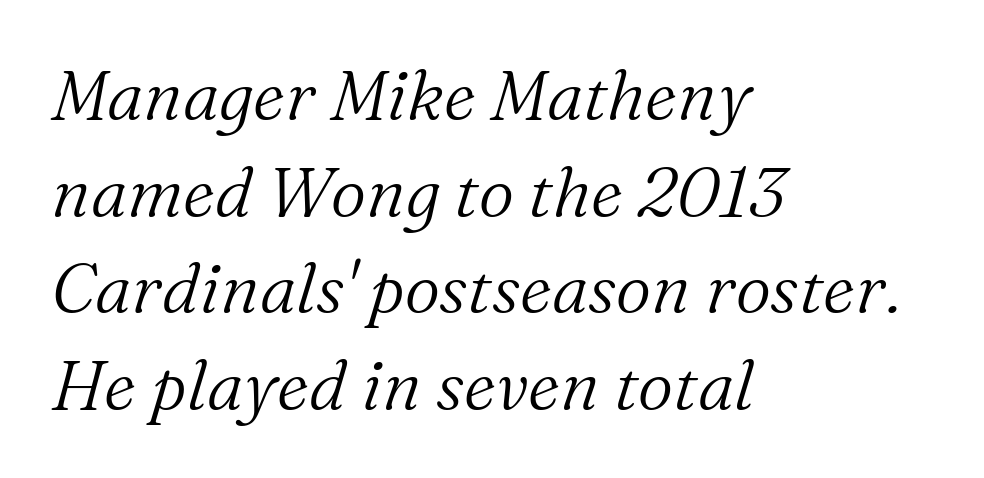
The image shows 69 px light serif type, italic (leaning right); set left-aligned, normal line spacing (1.4x), normal letter spacing, not underlined; medium stroke contrast and a medium x-height.
